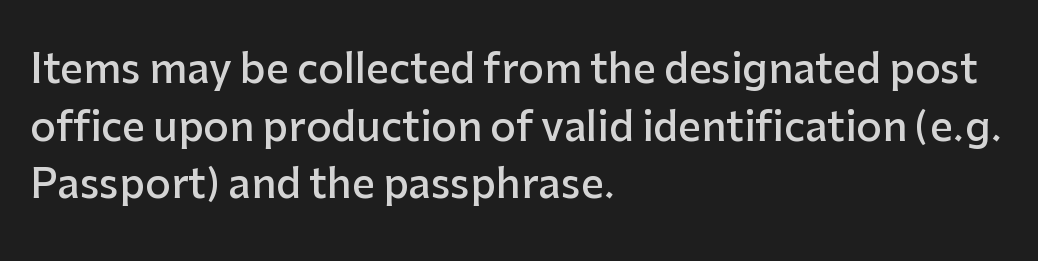
The image shows 40 px semibold sans-serif type, upright; set left-aligned, normal line spacing (1.44x), normal letter spacing, not underlined; low stroke contrast and a medium x-height.
